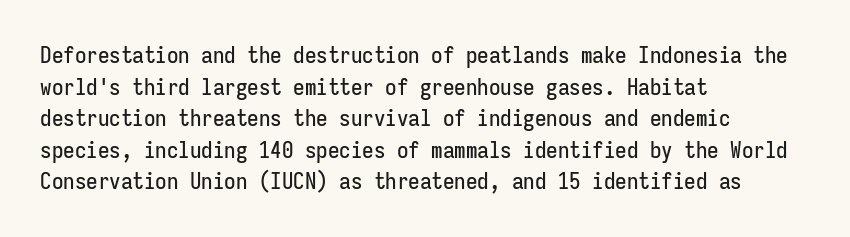
The letterforms sit shoulder to shoulder at normal distance. The paragraph has a hard left edge and a soft right edge. A clean baseline with only descenders dipping below it. No italicization has been applied; the sample stays upright.
